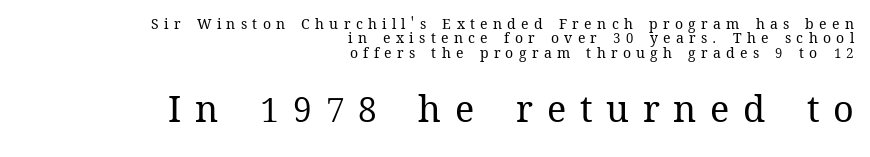
Q: Is the text bold? A: No.
Q: Is the text italic (slanted)? A: No, it is upright.
Q: Is the text underlined? A: No.
Q: How is the paragraph aligned? A: Right-aligned.
Q: Is the spacing between letters normal or unusually wide? A: Unusually wide.
Q: Is the spacing between lines tight, normal or loose? A: Tight.
Q: Which block of text is set in a larger size, the first (top) or the second (bottom)? A: The second (bottom) one.
Q: Width (condensed, normal, or wide)? A: Normal.
Q: Stroke contrast? A: Medium.
Q: x-height? A: Medium.
Q: Monospaced? A: No.
